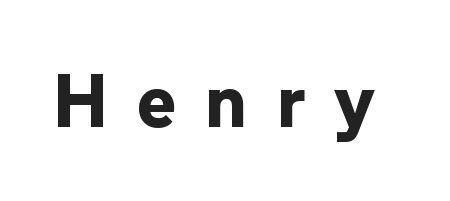
Each letter keeps its own natural width here, so spacing adapts to shape. Anything drawn beneath the words? Only blank space. You'd pick this weight for a headline — it's a proper bold. Is there any slant? The stems are plumb. Glyph-to-glyph distance is far greater than everyday printed text.
